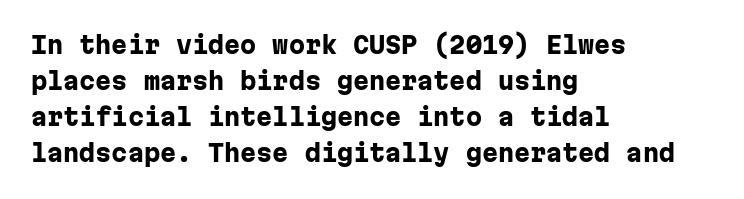
Notice how descenders clear the ascenders below comfortably — that's standard leading. The sample has been set heavy, in full bold. Italic? Not at all — the glyphs are vertical. A bare baseline throughout the passage. The rag falls on the right side of this text block. Inter-character spacing is left at the font's built-in metrics.
